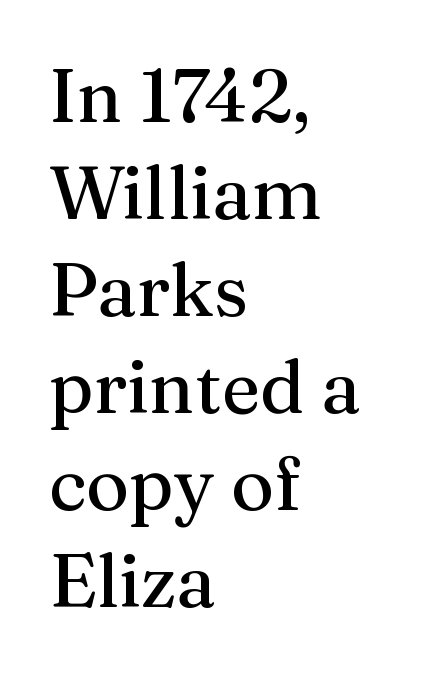
Q: Is the text italic (slanted)? A: No, it is upright.
Q: Is the typeface a serif or a sans-serif typeface? A: Serif.
Q: Is the text underlined? A: No.
Q: How is the paragraph aligned? A: Left-aligned.
Q: Is the spacing between letters normal or unusually wide? A: Normal.
Q: Is the spacing between lines tight, normal or loose? A: Normal.
Q: Width (condensed, normal, or wide)? A: Normal.
Q: Stroke contrast? A: Medium.
Q: x-height? A: Medium.
Q: Monospaced? A: No.
